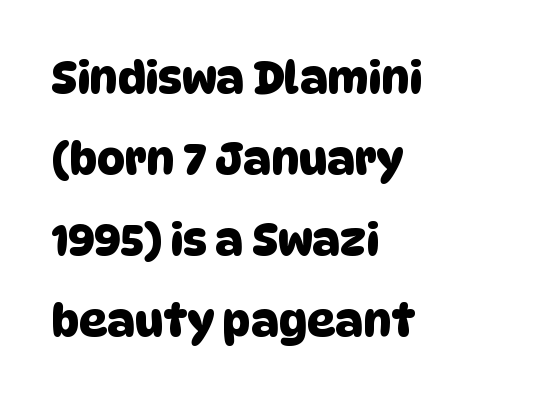
Q: Is the typeface a serif or a sans-serif typeface? A: Sans-serif.
Q: Is the text underlined? A: No.
Q: How is the paragraph aligned? A: Left-aligned.
Q: Is the spacing between letters normal or unusually wide? A: Normal.
Q: Width (condensed, normal, or wide)? A: Normal.
Q: Stroke contrast? A: Low.
Q: x-height? A: Large.
Q: Monospaced? A: No.
